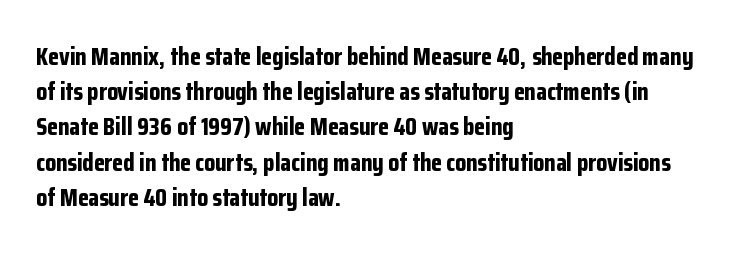
Here the glyphs are tracked normally, forming tight word shapes. Posture: upright roman. Plain, unruled lines of type. Leading matches the norm, producing a regular column.
